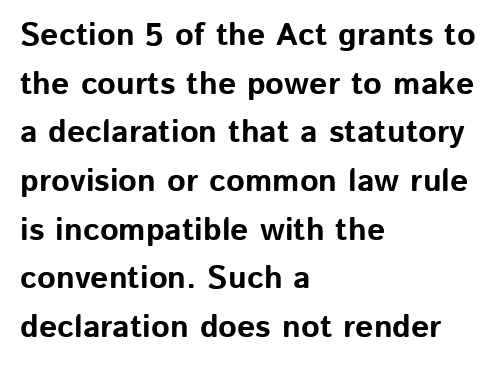
{"serif": "no", "italic": "no", "bold": "yes", "weight": "bold", "width": "normal", "stroke_contrast": "low", "x_height": "medium", "monospaced": "no", "underline": "no", "align": "left", "line_spacing": "normal", "line_spacing_ratio": 1.52, "letter_spacing": "normal", "letter_spacing_em": 0.0, "glyph_px": 32}
